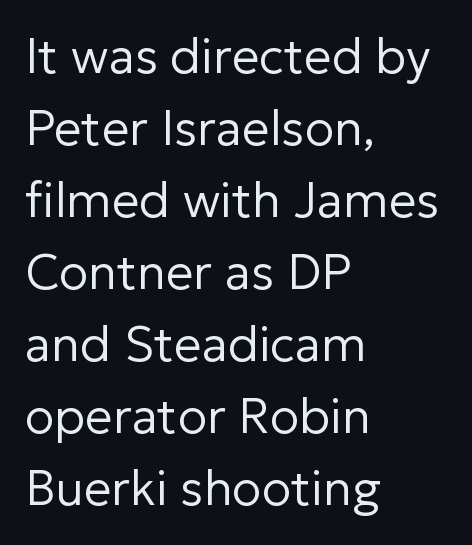
Q: Is the text bold? A: No.
Q: Is the text italic (slanted)? A: No, it is upright.
Q: Is the typeface a serif or a sans-serif typeface? A: Sans-serif.
Q: Is the text underlined? A: No.
Q: How is the paragraph aligned? A: Left-aligned.
Q: Is the spacing between letters normal or unusually wide? A: Normal.
Q: Is the spacing between lines tight, normal or loose? A: Normal.
Q: Width (condensed, normal, or wide)? A: Normal.
Q: Stroke contrast? A: Low.
Q: x-height? A: Medium.
Q: Monospaced? A: No.
